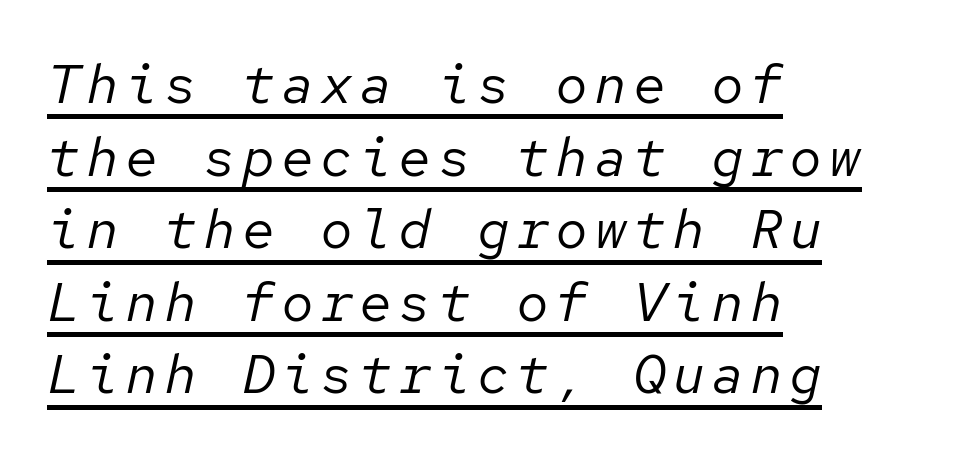
The image shows 55 px regular-weight type, italic (leaning right), monospaced; set left-aligned, normal line spacing (1.32x), underlined; low stroke contrast and a medium x-height.
